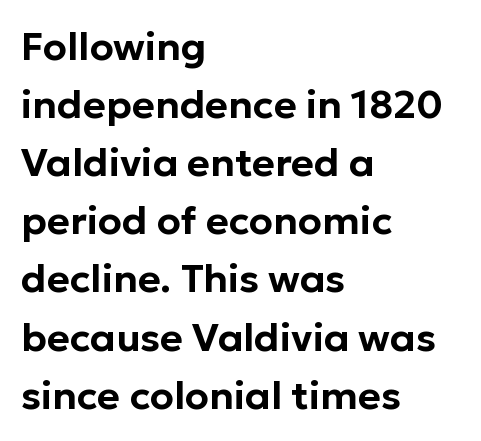
The image shows 39 px sans-serif type, upright; set left-aligned, normal line spacing (1.49x), normal letter spacing, not underlined; low stroke contrast and a medium x-height.
